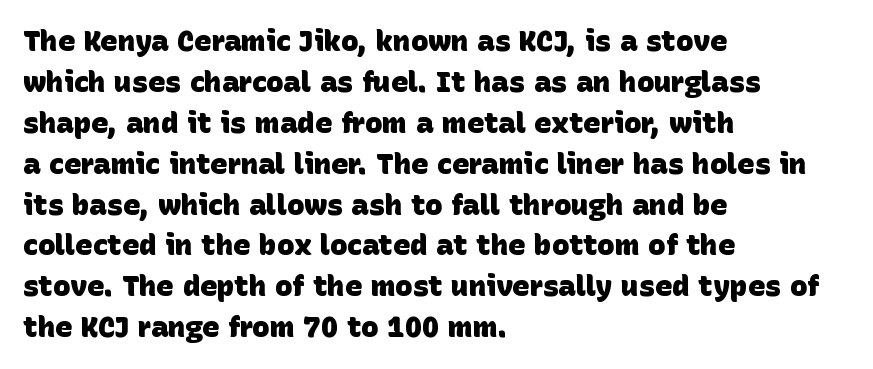
Q: Is the text bold? A: Yes.
Q: Is the typeface a serif or a sans-serif typeface? A: Sans-serif.
Q: Is the text underlined? A: No.
Q: How is the paragraph aligned? A: Left-aligned.
Q: Is the spacing between letters normal or unusually wide? A: Normal.
Q: Is the spacing between lines tight, normal or loose? A: Normal.
Q: Width (condensed, normal, or wide)? A: Normal.
Q: Stroke contrast? A: Low.
Q: x-height? A: Large.
Q: Monospaced? A: No.
